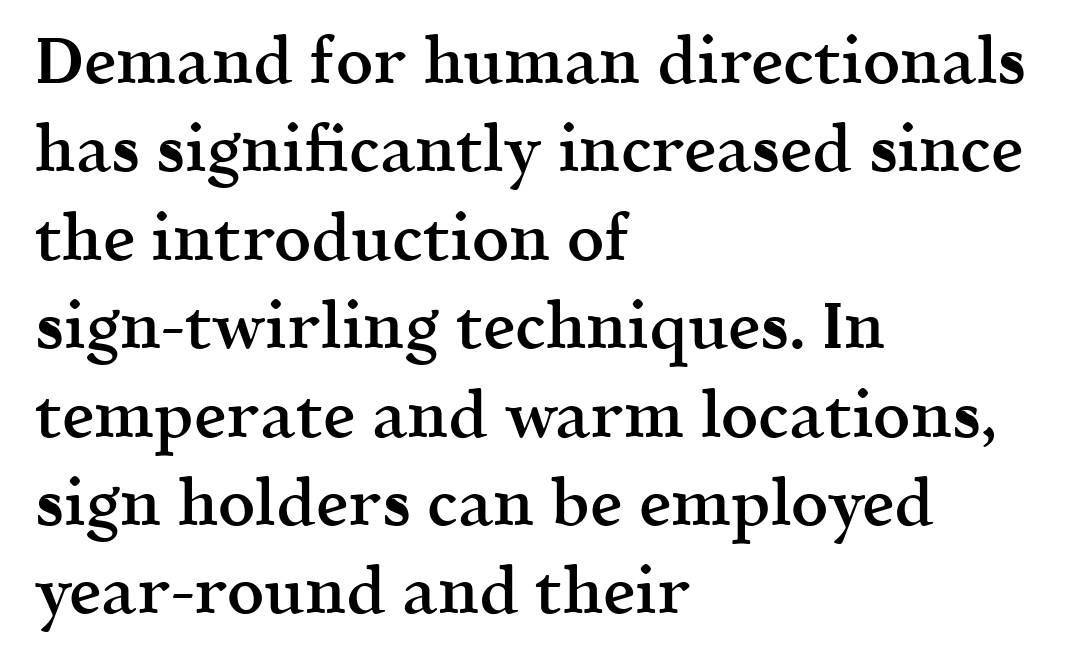
Every letter is mildly thick-stroked: semibold rather than bold. A normal amount of white space separates one row of letters from the next. Characters remain perfectly vertical along every line. Characters follow at the spacing the type designer built in. If you drew a ruler down the left edge, every line would touch it. Letterform terminals end in serifs throughout the passage.
